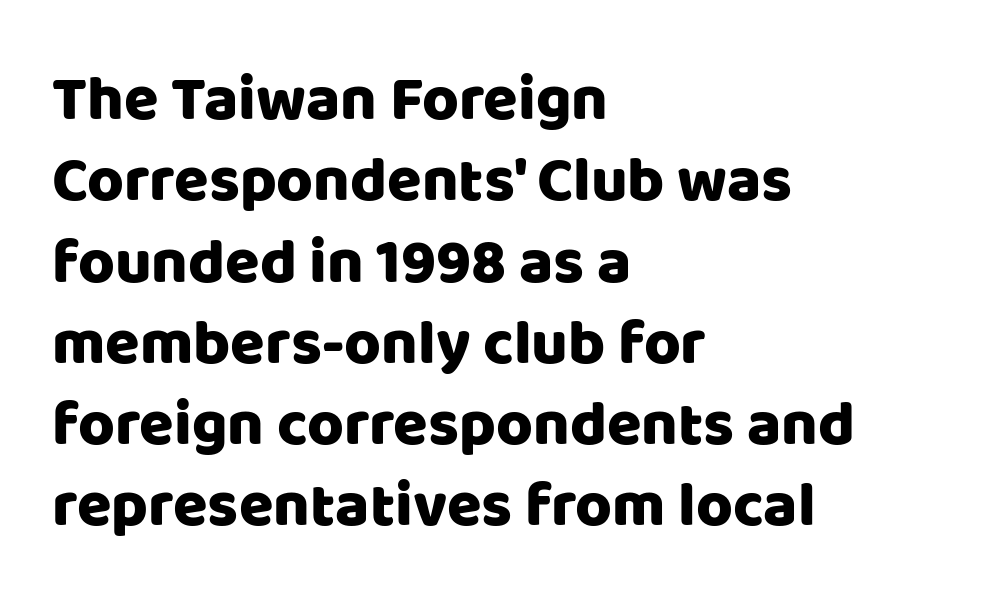
The image shows 63 px sans-serif type, upright; set left-aligned, normal line spacing (1.29x), normal letter spacing, not underlined; low stroke contrast and a large x-height.
